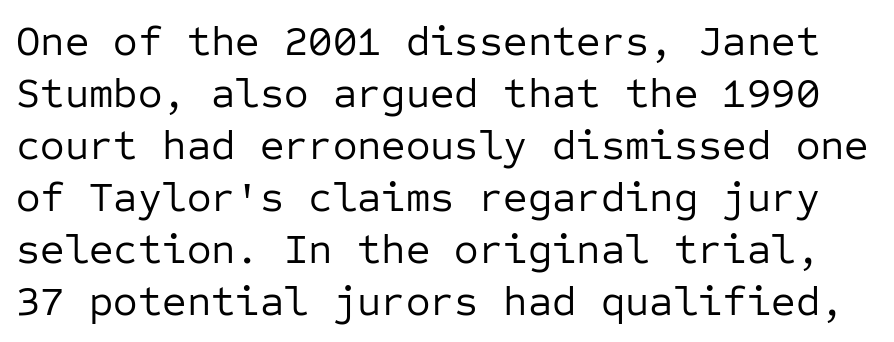
{"serif": "no", "italic": "no", "bold": "no", "weight": "regular", "width": "normal", "stroke_contrast": "low", "x_height": "medium", "monospaced": "yes", "underline": "no", "line_spacing_ratio": 1.24, "letter_spacing": "normal", "letter_spacing_em": 0.0, "glyph_px": 42}
